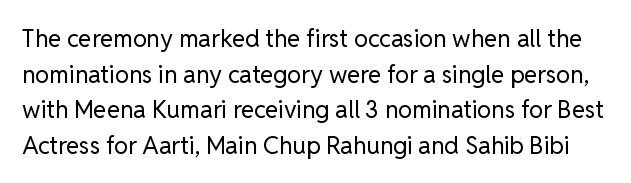
The image shows 24 px text type, upright; set normal line spacing (1.48x), normal letter spacing, not underlined.
